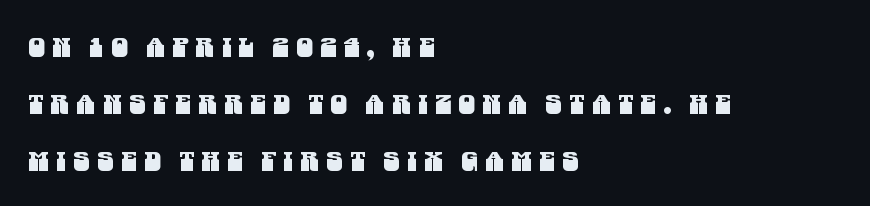
The image shows 27 px text type; set left-aligned, loose line spacing (2.11x), unusually wide letter spacing (+0.27 em), not underlined.
